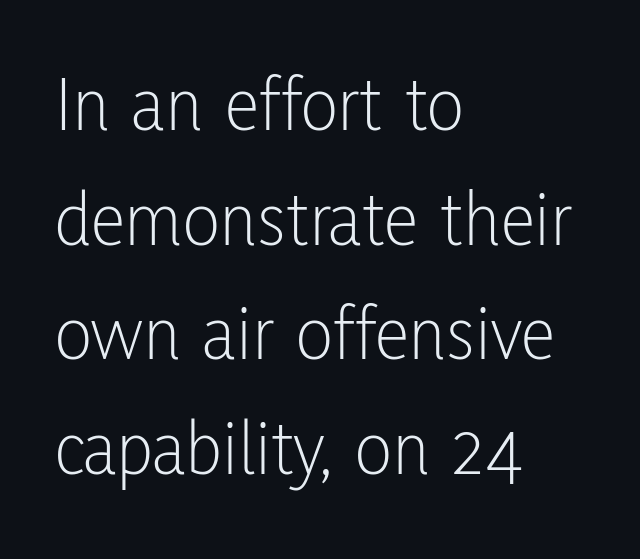
The image shows 78 px light, condensed sans-serif type, upright; set left-aligned, normal line spacing (1.47x), normal letter spacing, not underlined; low stroke contrast and a medium x-height.
